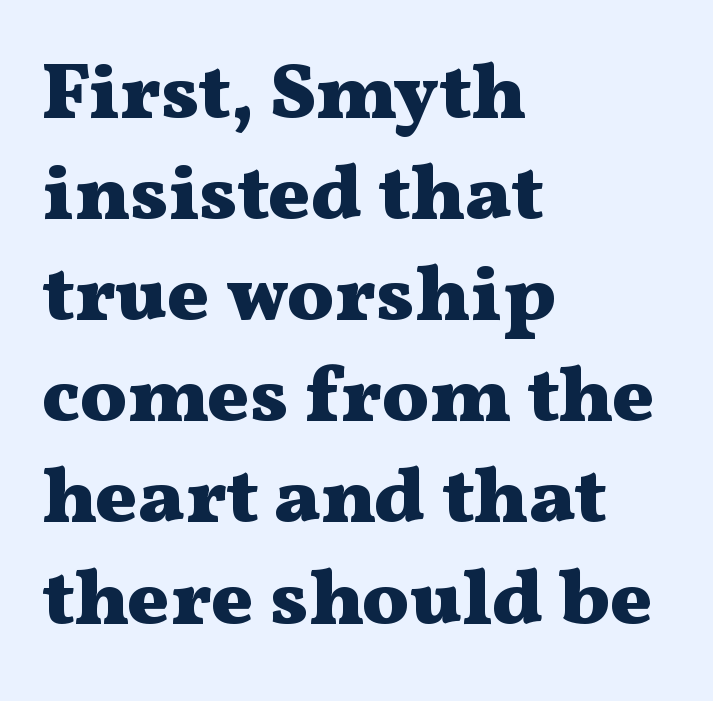
You can tell from the footed stems that serif type was used. Upright lettering throughout. Proportional: the letters do not fall into vertical columns. Set as a true bold cut, around the 700 mark.
